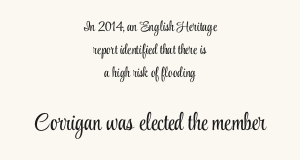
Q: Is the text bold? A: No.
Q: Is the text italic (slanted)? A: Yes.
Q: Is the text underlined? A: No.
Q: How is the paragraph aligned? A: Centered.
Q: Is the spacing between letters normal or unusually wide? A: Normal.
Q: Is the spacing between lines tight, normal or loose? A: Normal.
Q: Which block of text is set in a larger size, the first (top) or the second (bottom)? A: The second (bottom) one.
